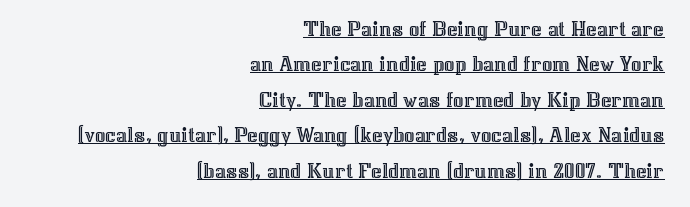
Q: Is the text italic (slanted)? A: No, it is upright.
Q: Is the text underlined? A: Yes.
Q: How is the paragraph aligned? A: Right-aligned.
Q: Is the spacing between letters normal or unusually wide? A: Normal.
Q: Is the spacing between lines tight, normal or loose? A: Normal.
